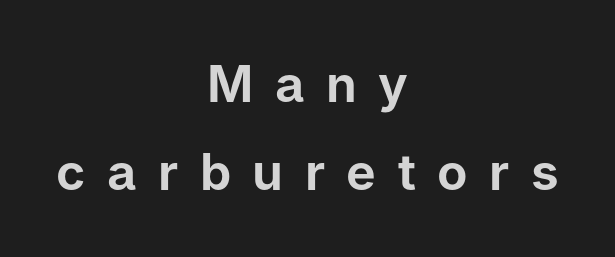
The image shows 50 px sans-serif type, upright; set centered, line spacing 1.77x, unusually wide letter spacing (+0.43 em), not underlined; low stroke contrast and a medium x-height.
